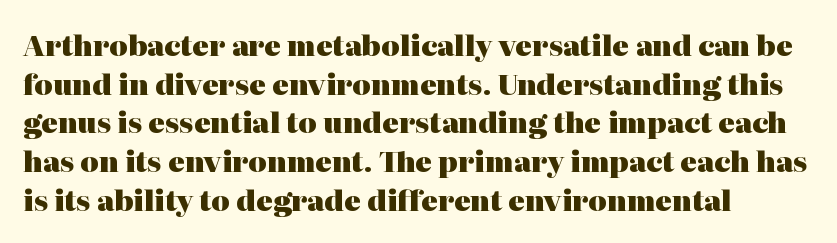
The face used here has the dense, thick strokes of a bold. The rendering shows small feet on the letterforms — a serif design. Caption: standard tracking, unaltered. Posture: upright roman.
